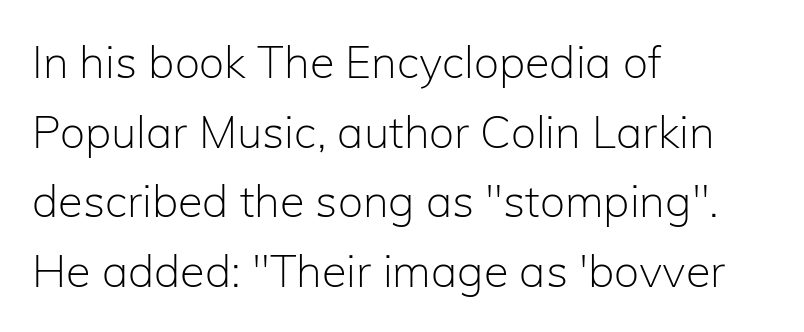
Is the letter spacing exaggerated? No — it looks like the ordinary default. Which margin do the lines hug? The left one — the right edge is uneven. Are there feet on the stems? There aren't — it's a sans. The strokes are not fattened; the text isn't bold. Does the lettering tilt? It doesn't — this is upright.
